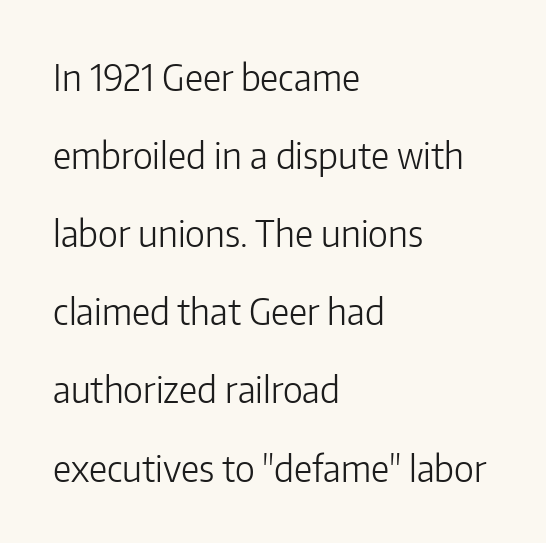
The image shows 36 px light sans-serif type, upright; set left-aligned, loose line spacing (2.17x), normal letter spacing, not underlined; low stroke contrast and a medium x-height.
